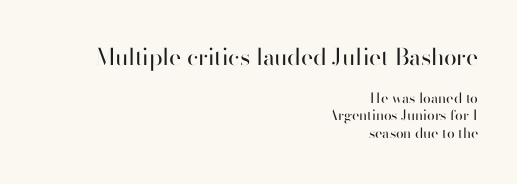
{"italic": "no", "bold": "no", "underline": "no", "align": "right", "line_spacing": "normal", "line_spacing_ratio": 1.27, "letter_spacing": "normal", "letter_spacing_em": 0.0, "larger_block": "first", "size_ratio": 1.64, "glyph_px": 23}
